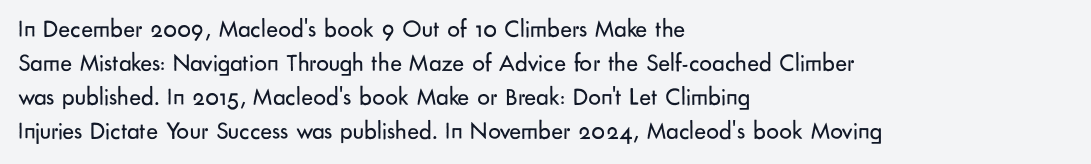
A normal amount of white space separates one row of letters from the next. Honestly, the letter spacing is just normal — you wouldn't notice it. The font's upright variant was chosen for this text. Is this a heavy cut? Hardly; it is regular or lighter. Caption: multi-line text, flush left, ragged right.
